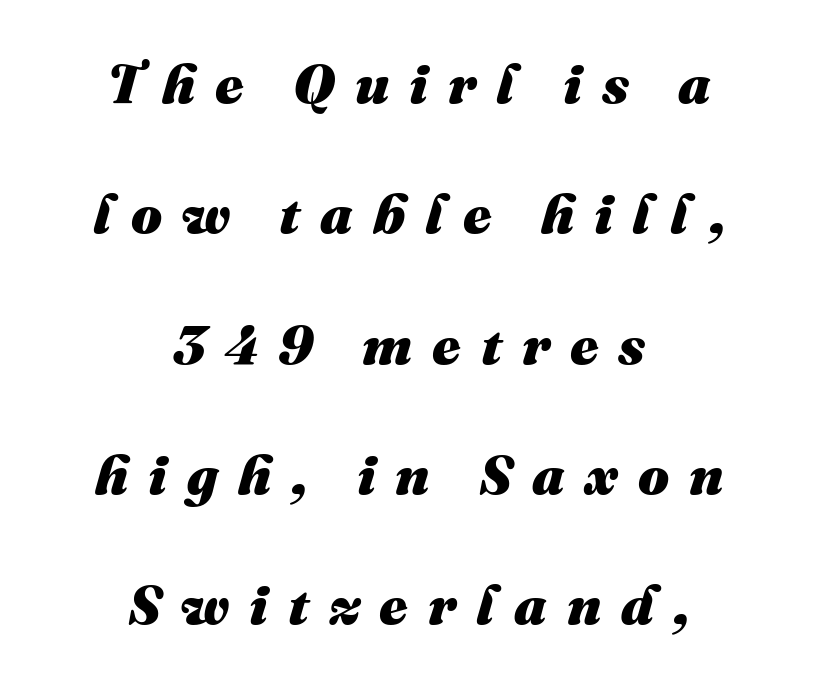
{"italic": "yes", "lean": "right", "slant_degrees": 16, "bold": "yes", "weight": "heavy", "width": "normal", "stroke_contrast": "medium", "x_height": "medium", "monospaced": "no", "underline": "no", "align": "center", "line_spacing": "loose", "line_spacing_ratio": 2.37, "letter_spacing": "wide", "letter_spacing_em": 0.36, "glyph_px": 55}
